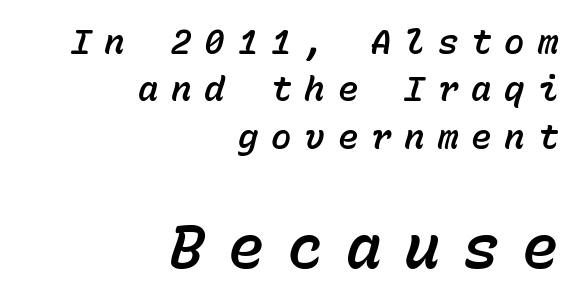
Q: Is the text italic (slanted)? A: Yes, it leans right by about 15 degrees.
Q: Is the text underlined? A: No.
Q: How is the paragraph aligned? A: Right-aligned.
Q: Is the spacing between letters normal or unusually wide? A: Unusually wide.
Q: Is the spacing between lines tight, normal or loose? A: Normal.
Q: Which block of text is set in a larger size, the first (top) or the second (bottom)? A: The second (bottom) one.
Q: Width (condensed, normal, or wide)? A: Normal.
Q: Stroke contrast? A: Low.
Q: x-height? A: Medium.
Q: Monospaced? A: Yes.
